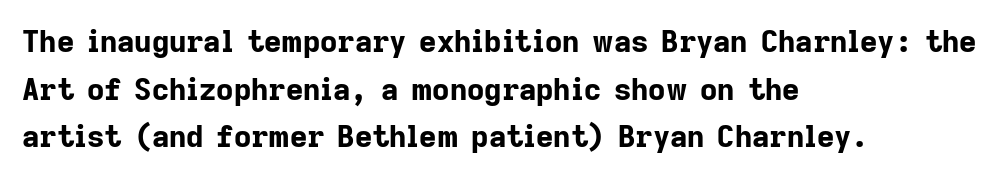
The image shows 30 px bold sans-serif type, upright; set left-aligned, normal line spacing (1.59x), normal letter spacing, not underlined; low stroke contrast and a medium x-height.
